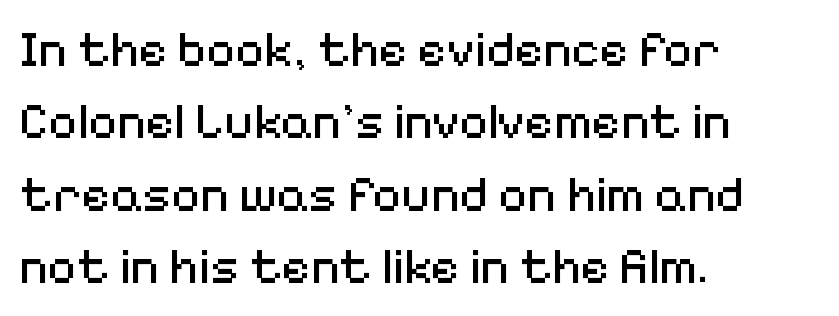
{"serif": "no", "italic": "no", "bold": "no", "weight": "regular", "width": "normal", "stroke_contrast": "medium", "x_height": "medium", "monospaced": "no", "underline": "no", "align": "left", "line_spacing": "normal", "line_spacing_ratio": 1.45, "letter_spacing": "normal", "letter_spacing_em": 0.0, "glyph_px": 50}
